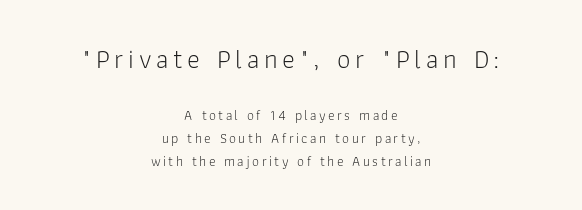
The image shows 27 px text type, upright; set centered, normal line spacing (1.67x), not underlined; the first (top) block is 1.93x larger.
